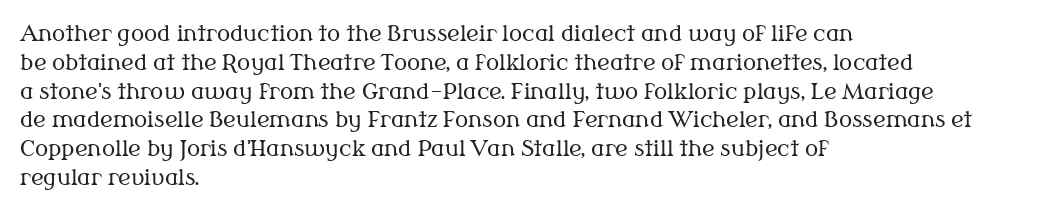
{"italic": "no", "bold": "no", "underline": "no", "align": "left", "line_spacing": "normal", "line_spacing_ratio": 1.31, "letter_spacing": "normal", "letter_spacing_em": 0.0, "glyph_px": 22}
